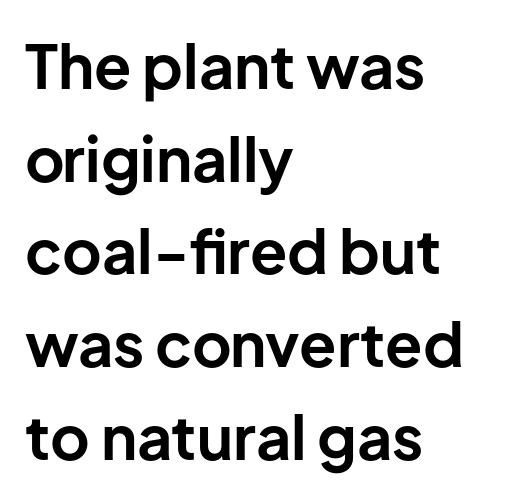
The image shows 61 px bold sans-serif type, upright; set left-aligned, normal line spacing (1.52x), normal letter spacing, not underlined; low stroke contrast and a medium x-height.
